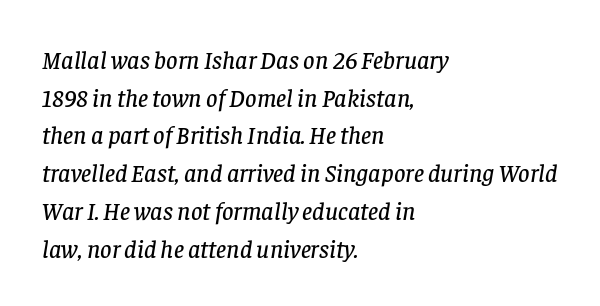
{"italic": "yes", "lean": "right", "slant_degrees": 8, "underline": "no", "align": "left", "line_spacing": "normal", "line_spacing_ratio": 1.51, "letter_spacing": "normal", "letter_spacing_em": 0.0, "glyph_px": 25}
